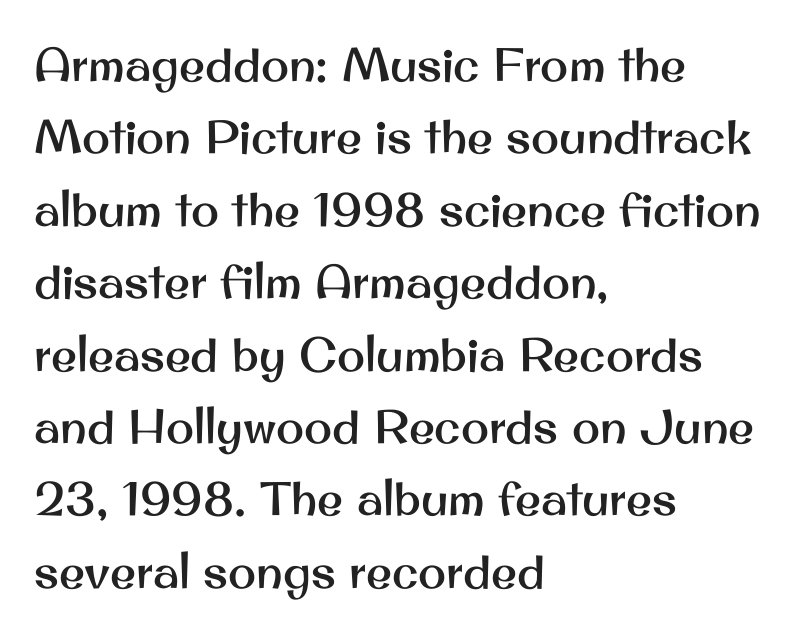
Q: Is the text italic (slanted)? A: No, it is upright.
Q: Is the typeface a serif or a sans-serif typeface? A: Sans-serif.
Q: Is the text underlined? A: No.
Q: How is the paragraph aligned? A: Left-aligned.
Q: Is the spacing between letters normal or unusually wide? A: Normal.
Q: Is the spacing between lines tight, normal or loose? A: Normal.
Q: Width (condensed, normal, or wide)? A: Normal.
Q: Stroke contrast? A: Medium.
Q: x-height? A: Small.
Q: Monospaced? A: No.
